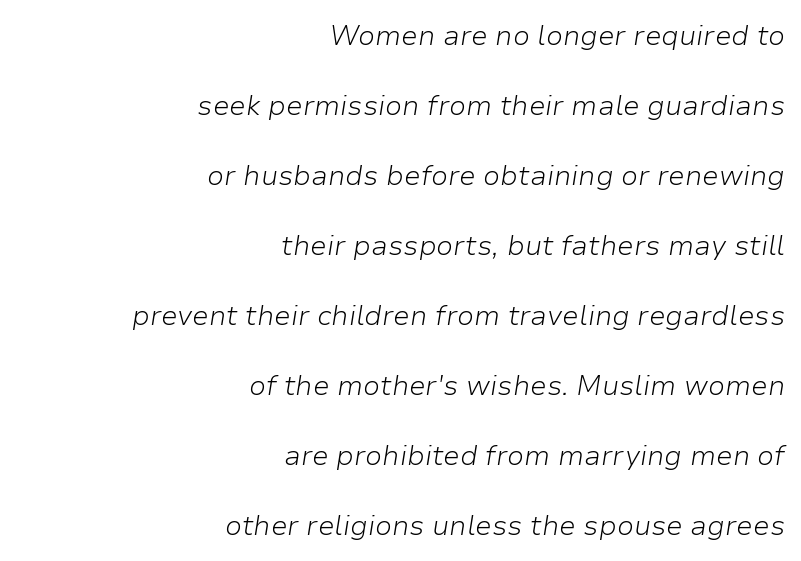
{"italic": "yes", "lean": "right", "slant_degrees": 9, "bold": "no", "weight": "light", "width": "normal", "stroke_contrast": "low", "x_height": "medium", "monospaced": "no", "underline": "no", "align": "right", "line_spacing": "loose", "line_spacing_ratio": 2.5, "letter_spacing": "normal", "letter_spacing_em": 0.0, "glyph_px": 28}
